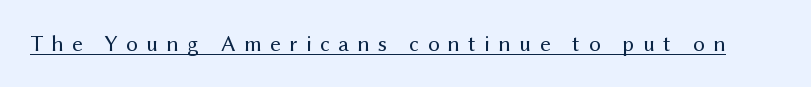
Q: Is the text bold? A: No.
Q: Is the text italic (slanted)? A: No, it is upright.
Q: Is the text underlined? A: Yes.
Q: Is the spacing between letters normal or unusually wide? A: Unusually wide.
